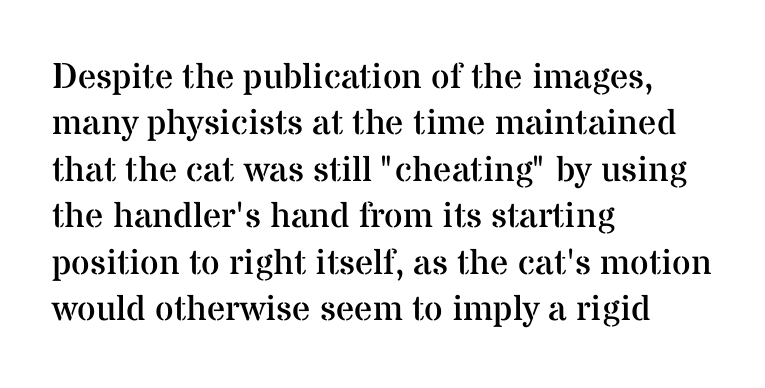
Every stem runs plumb, perpendicular to the baseline. Line spacing here is normal. This rendering uses left alignment, leaving the right contour irregular. No word sits above an underline. You could not count columns in this text — the font is proportionally spaced.
